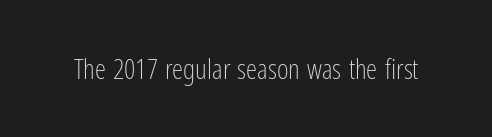
{"serif": "no", "italic": "no", "bold": "no", "weight": "light", "width": "condensed", "stroke_contrast": "low", "x_height": "medium", "monospaced": "no", "underline": "no", "letter_spacing": "normal", "letter_spacing_em": 0.0, "glyph_px": 28}
